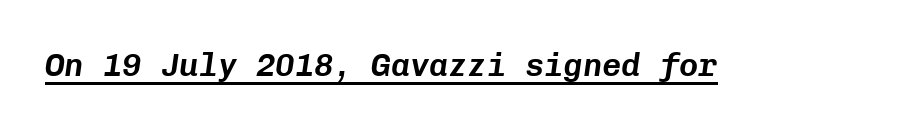
Inter-character spacing is left at the font's built-in metrics. You can tell it's italic because the verticals aren't actually vertical. You could count columns in this text — the font is strictly monospaced. Quick note: underline on.
